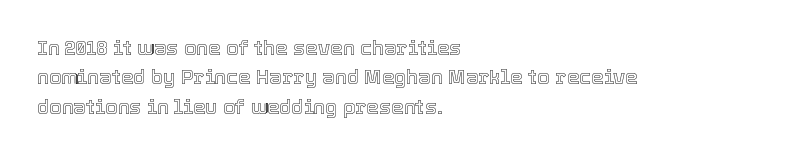
{"italic": "no", "underline": "no", "align": "left", "line_spacing": "normal", "line_spacing_ratio": 1.47, "letter_spacing": "normal", "letter_spacing_em": 0.0, "glyph_px": 20}
